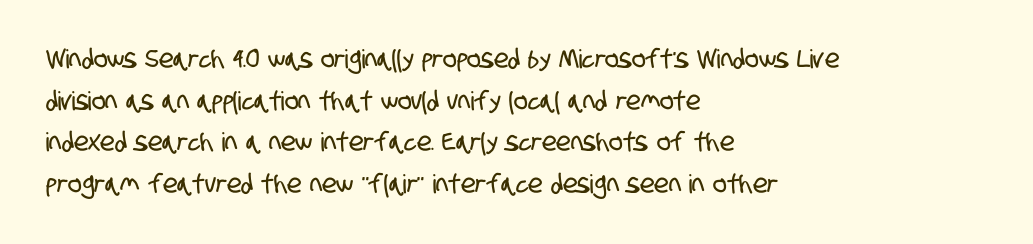
This rendering uses left alignment, leaving the right contour irregular. Summary of vertical rhythm: regular, with standard interline spacing. Quick note: underline off. Letter spacing: default.
